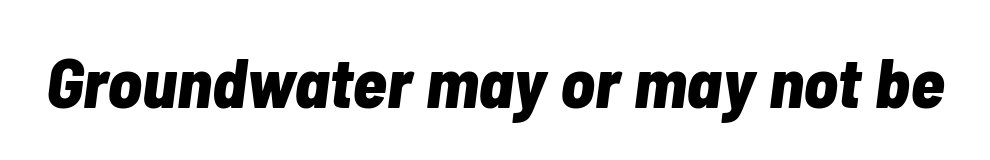
An italicized treatment has been applied to the whole sample. What weight is shown? A full bold with thick strokes. Is the letter spacing exaggerated? No — it looks like the ordinary default. Character widths vary here, with narrow letters taking less room than wide ones.
